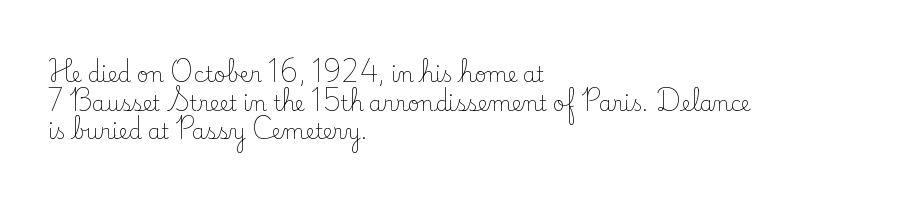
Line beginnings align vertically; line endings do not. Whoever set this chose a conventional vertical rhythm. Stroke mass is kept to a normal reading level or below. Nobody touched the tracking dial on this one.
